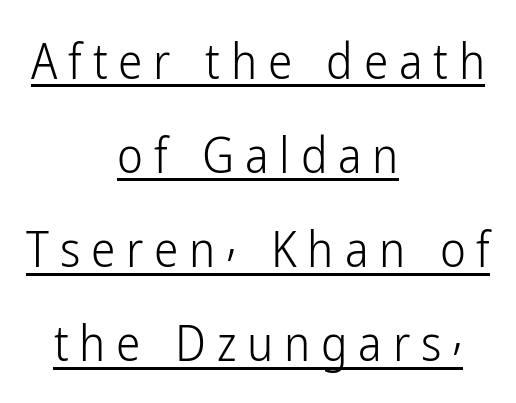
The image shows 49 px light, condensed sans-serif type, upright; set centered, loose line spacing (1.92x), unusually wide letter spacing (+0.22 em), underlined; low stroke contrast and a medium x-height.
